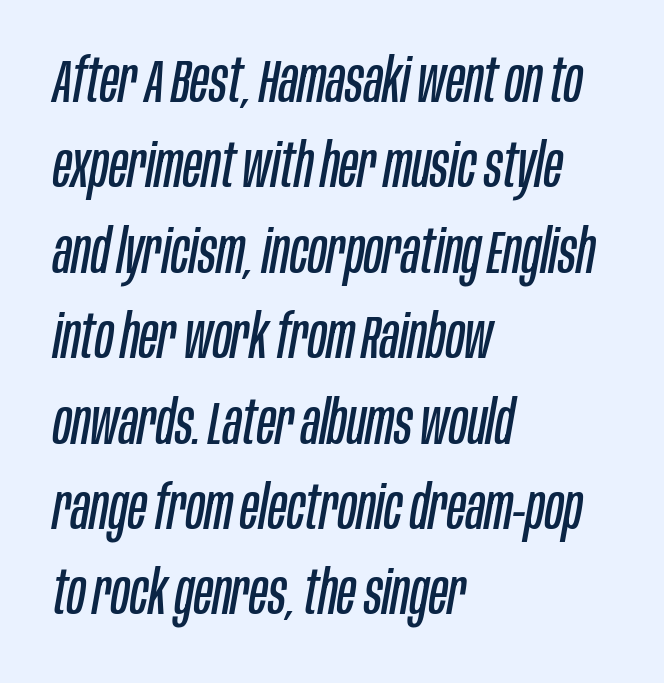
The image shows 61 px regular-weight, condensed type, italic (leaning right); set left-aligned, normal line spacing (1.4x), normal letter spacing, not underlined; low stroke contrast and a large x-height.
